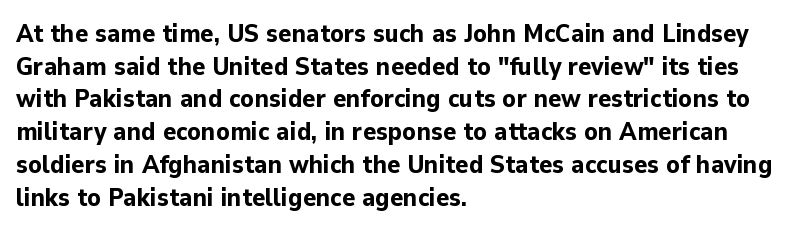
Q: Is the text bold? A: Yes.
Q: Is the text italic (slanted)? A: No, it is upright.
Q: Is the text underlined? A: No.
Q: How is the paragraph aligned? A: Left-aligned.
Q: Is the spacing between letters normal or unusually wide? A: Normal.
Q: Is the spacing between lines tight, normal or loose? A: Normal.
